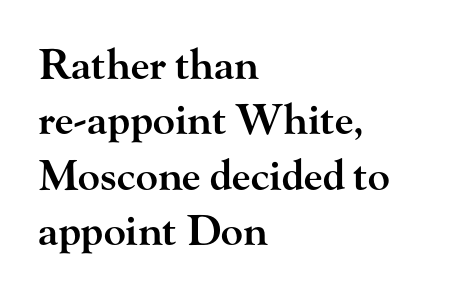
How would I describe the line gaps? Plain and ordinary. Each letter keeps its own natural width here, so spacing adapts to shape. The typesetting leans somewhat heavy: a semibold. Italic: no, the glyphs are upright roman. Little horizontal feet cap the strokes, marking this as serif type. You could call the tracking neutral — neither tight nor loose.
